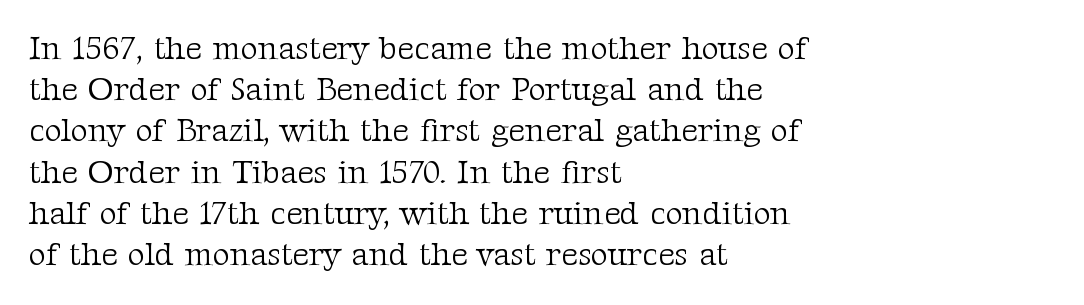
Q: Is the text bold? A: No.
Q: Is the text italic (slanted)? A: No, it is upright.
Q: Is the typeface a serif or a sans-serif typeface? A: Serif.
Q: Is the text underlined? A: No.
Q: How is the paragraph aligned? A: Left-aligned.
Q: Is the spacing between letters normal or unusually wide? A: Normal.
Q: Is the spacing between lines tight, normal or loose? A: Normal.
Q: Width (condensed, normal, or wide)? A: Normal.
Q: Stroke contrast? A: Medium.
Q: x-height? A: Medium.
Q: Monospaced? A: No.
